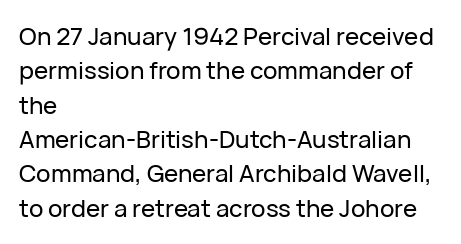
Q: Is the text italic (slanted)? A: No, it is upright.
Q: Is the text underlined? A: No.
Q: How is the paragraph aligned? A: Left-aligned.
Q: Is the spacing between letters normal or unusually wide? A: Normal.
Q: Is the spacing between lines tight, normal or loose? A: Normal.
